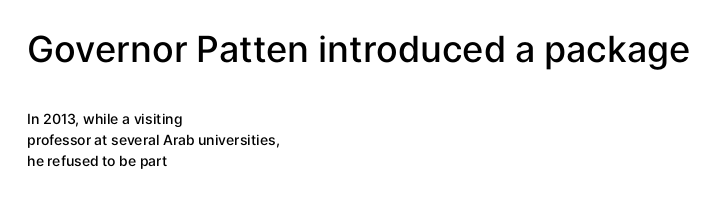
Do the letters lean? They stand straight. Proportional: the letters do not fall into vertical columns. The compositor pushed each line to the left boundary. Classification — sans serif. The specimen omits any rule beneath the text block's lines. In this sample the first text group is rendered at the bigger scale.
